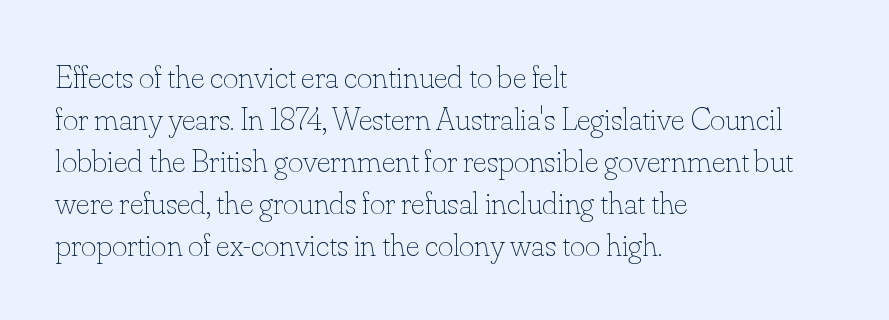
The image shows 33 px thin type, upright; set left-aligned, normal line spacing (1.27x), normal letter spacing, not underlined; low stroke contrast and a small x-height.
